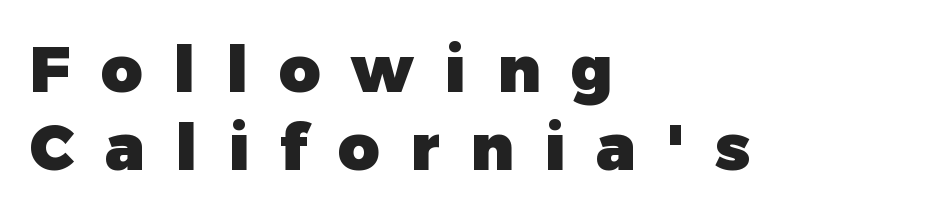
The image shows 64 px heavy sans-serif type, upright; set left-aligned, line spacing 1.22x, unusually wide letter spacing (+0.48 em), not underlined; low stroke contrast and a medium x-height.
